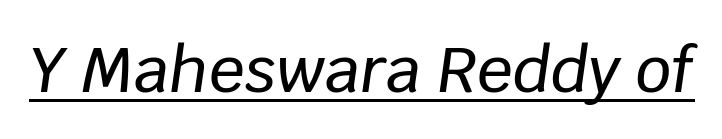
Q: Is the text italic (slanted)? A: Yes, it leans right by about 8 degrees.
Q: Is the text underlined? A: Yes.
Q: Is the spacing between letters normal or unusually wide? A: Normal.
Q: Width (condensed, normal, or wide)? A: Normal.
Q: Stroke contrast? A: Low.
Q: x-height? A: Large.
Q: Monospaced? A: No.
